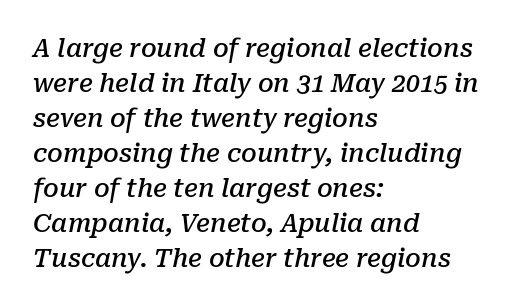
{"italic": "yes", "lean": "right", "slant_degrees": 10, "bold": "semi", "underline": "no", "align": "left", "line_spacing": "normal", "line_spacing_ratio": 1.4, "letter_spacing": "normal", "letter_spacing_em": 0.0, "glyph_px": 25}
